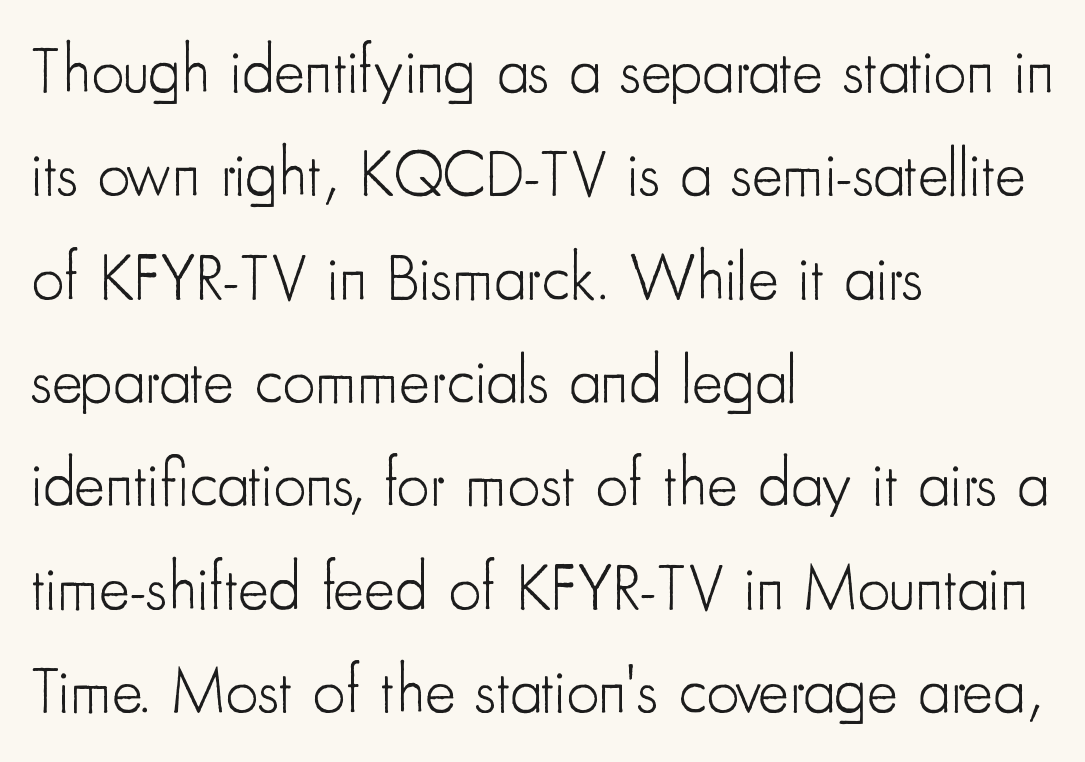
The image shows 65 px light, condensed sans-serif type, upright; set left-aligned, normal line spacing (1.59x), normal letter spacing, not underlined; low stroke contrast and a small x-height.
